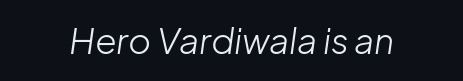
Looks like regular typesetting: each glyph gets only the width it needs. The text carries the slant typical of an italic or oblique font. Tracking value appears to be zero — textbook default spacing. Underlining? Definitely not there. No extra ink here — the face is not bold.
